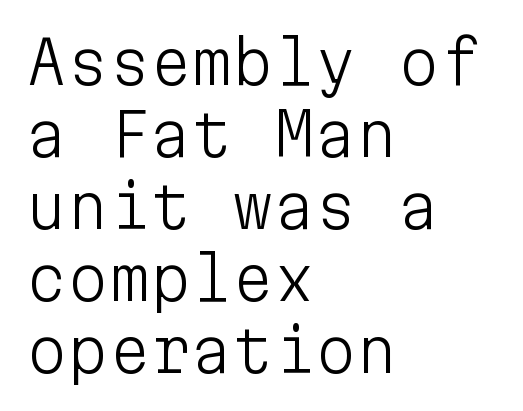
To sum up the face: it is a sans, with no serifs. Fixed-width glyphs throughout — classic coding-font behaviour. The lines in this sample share a left origin and differ only in where they stop. No italicization has been applied; the sample stays upright. The zone under the glyphs is completely vacant. Glyph-to-glyph distance matches everyday printed text.
